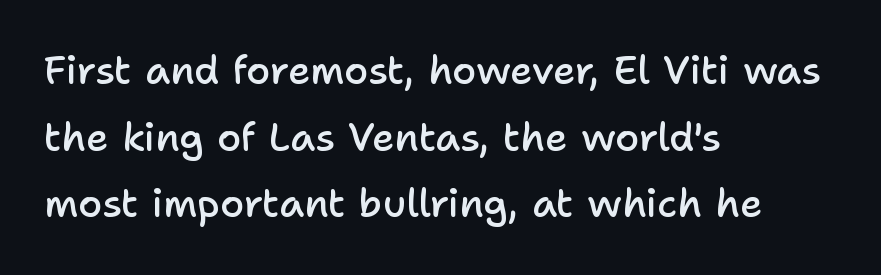
The image shows 39 px semibold sans-serif type, upright; set left-aligned, line spacing 1.71x, normal letter spacing, not underlined; low stroke contrast and a medium x-height.
